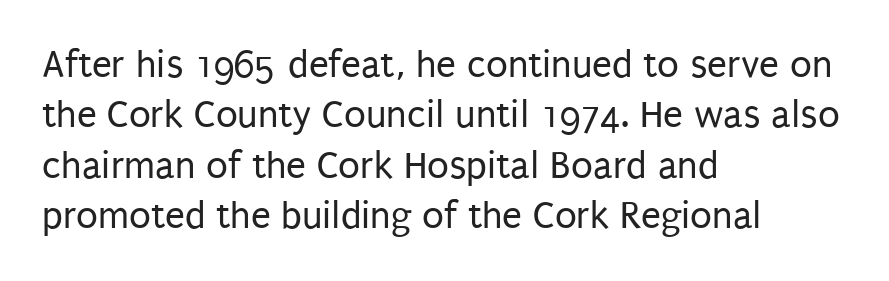
{"serif": "no", "italic": "no", "bold": "no", "weight": "regular", "width": "condensed", "stroke_contrast": "low", "x_height": "large", "monospaced": "no", "underline": "no", "align": "left", "line_spacing": "normal", "line_spacing_ratio": 1.26, "letter_spacing": "normal", "letter_spacing_em": 0.0, "glyph_px": 40}
